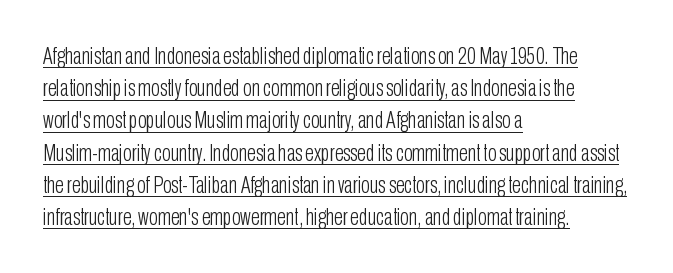
The lettering stays uniformly vertical, giving the passage a roman look. The vertical gap from one line to the next is medium. Heaviness? Minimal to ordinary, like unemphasized prose. Somebody hit Ctrl+U on this one — the words are underlined.
